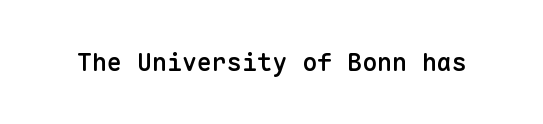
{"italic": "no", "bold": "semi", "underline": "no", "letter_spacing": "normal", "letter_spacing_em": 0.0, "glyph_px": 25}
